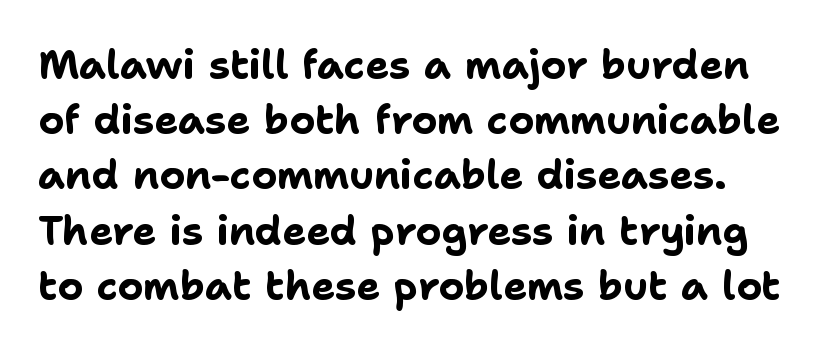
Q: Is the text bold? A: Yes.
Q: Is the text italic (slanted)? A: No, it is upright.
Q: Is the typeface a serif or a sans-serif typeface? A: Sans-serif.
Q: Is the text underlined? A: No.
Q: Is the spacing between letters normal or unusually wide? A: Normal.
Q: Is the spacing between lines tight, normal or loose? A: Normal.
Q: Width (condensed, normal, or wide)? A: Normal.
Q: Stroke contrast? A: Low.
Q: x-height? A: Medium.
Q: Monospaced? A: No.
